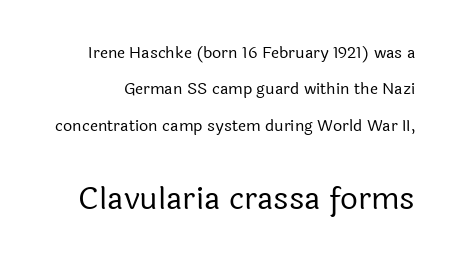
Q: Is the text bold? A: No.
Q: Is the text italic (slanted)? A: No, it is upright.
Q: Is the typeface a serif or a sans-serif typeface? A: Sans-serif.
Q: Is the text underlined? A: No.
Q: Is the spacing between letters normal or unusually wide? A: Normal.
Q: Is the spacing between lines tight, normal or loose? A: Loose.
Q: Which block of text is set in a larger size, the first (top) or the second (bottom)? A: The second (bottom) one.
Q: Width (condensed, normal, or wide)? A: Normal.
Q: x-height? A: Medium.
Q: Monospaced? A: No.
